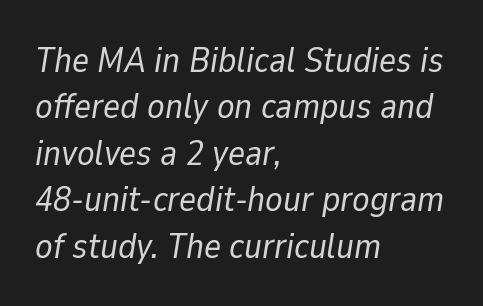
Q: Is the text bold? A: No.
Q: Is the text italic (slanted)? A: Yes, it leans right by about 9 degrees.
Q: Is the text underlined? A: No.
Q: How is the paragraph aligned? A: Left-aligned.
Q: Is the spacing between letters normal or unusually wide? A: Normal.
Q: Is the spacing between lines tight, normal or loose? A: Normal.
Q: Width (condensed, normal, or wide)? A: Normal.
Q: Stroke contrast? A: Low.
Q: x-height? A: Medium.
Q: Monospaced? A: No.
